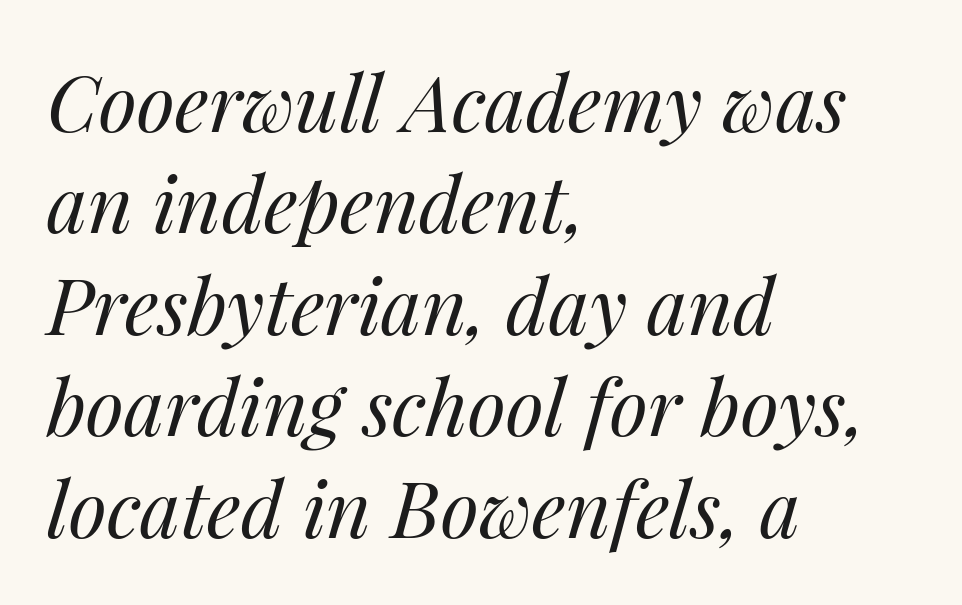
Vertically, the passage feels balanced, rows spaced as you'd expect. How are the letters spaced? Ordinarily, with no added tracking. Unbolded letterforms with no extra heft. This rendering features lettering with no underline. Style check: oblique.
